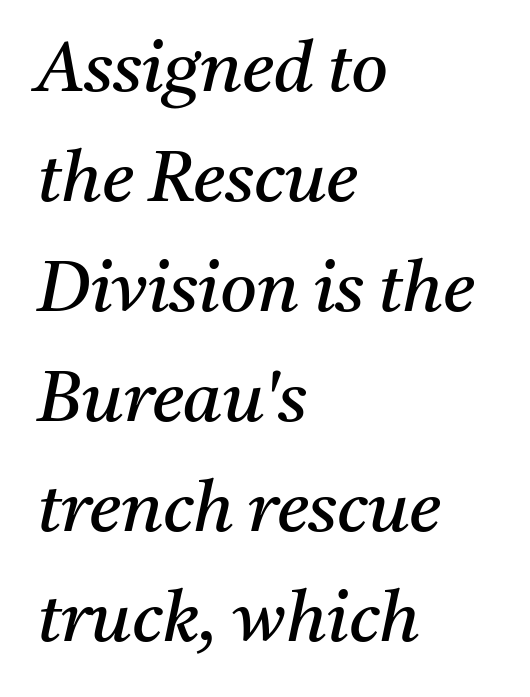
{"serif": "yes", "italic": "yes", "lean": "right", "slant_degrees": 11, "bold": "no", "weight": "regular", "width": "normal", "stroke_contrast": "medium", "x_height": "medium", "monospaced": "no", "underline": "no", "align": "left", "line_spacing": "normal", "line_spacing_ratio": 1.55, "letter_spacing": "normal", "letter_spacing_em": 0.0, "glyph_px": 71}
